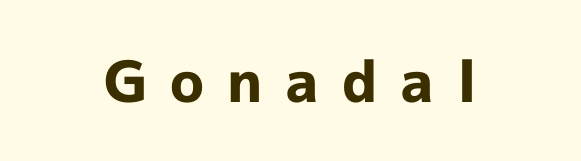
Q: Is the text bold? A: Yes.
Q: Is the text italic (slanted)? A: No, it is upright.
Q: Is the typeface a serif or a sans-serif typeface? A: Sans-serif.
Q: Is the text underlined? A: No.
Q: How is the paragraph aligned? A: Centered.
Q: Is the spacing between letters normal or unusually wide? A: Unusually wide.
Q: Width (condensed, normal, or wide)? A: Normal.
Q: x-height? A: Medium.
Q: Monospaced? A: No.
